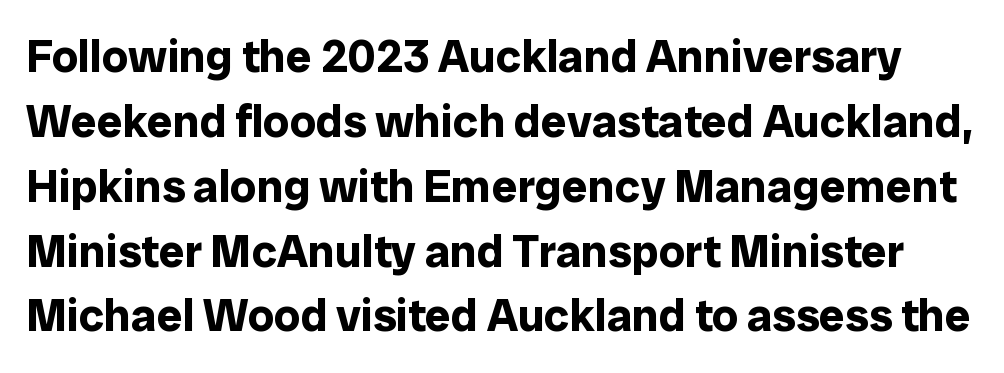
Is there any slant? The stems are plumb. Underlining? Definitely not there. Serifs: no, the terminals of the letterforms are clean. Heavy-handed strokes throughout: this text is bold. The letters sit at their default tracking, neither squeezed nor spread. This sample has the flowing, uneven cadence of proportional lettering.
